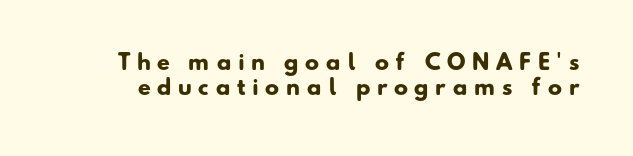
Q: Is the text bold? A: Yes.
Q: Is the text underlined? A: No.
Q: Is the spacing between letters normal or unusually wide? A: Unusually wide.
